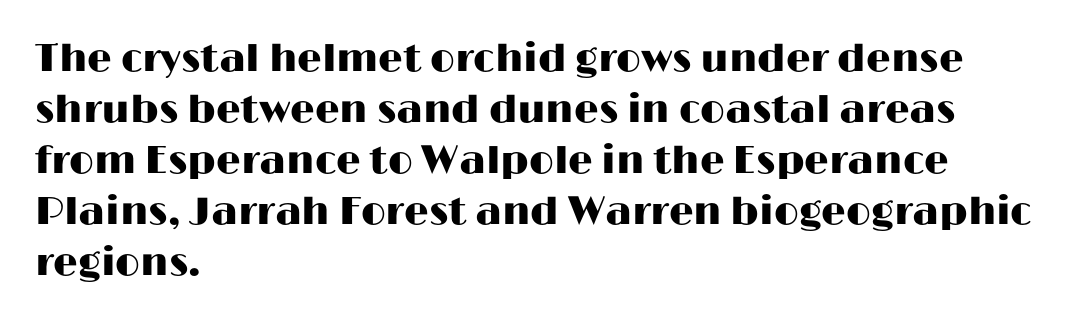
Think of a printed novel: that variable character pitch is what you see here. Normally led — the rows are evenly, conventionally spaced. Each row of text sits above clean, open space. Vertical strokes here are truly vertical. A classic flush-left, rag-right setting is used for this passage.
